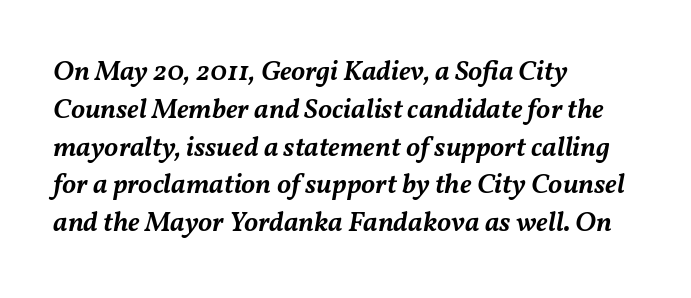
Visually the block forms a straight wall on the left and a jagged coastline on the right. Each letter keeps its own natural width here, so spacing adapts to shape. A typesetter would call this zero additional tracking. In terms of leading, this rendering sits right in the middle.
